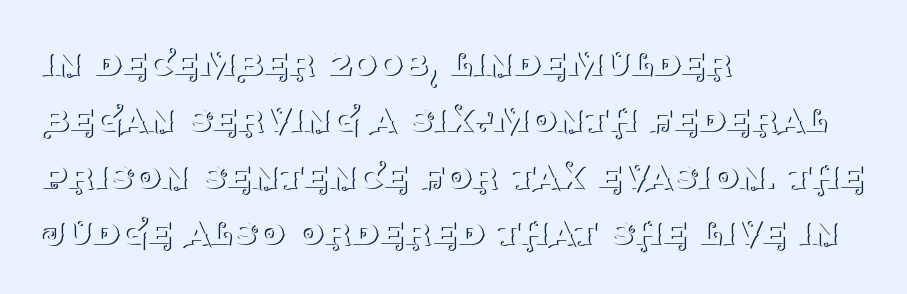
Upright lettering throughout. Leading: standard. This reads as an unemphasized weight, regular at the heaviest. Proportional: the letters do not fall into vertical columns. Leftover space on each line is placed entirely after the last word.
